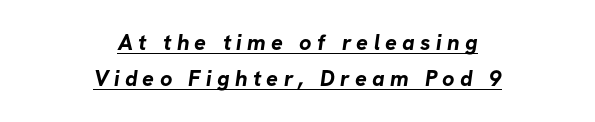
The image shows 22 px bold type; set centered, normal line spacing (1.64x), unusually wide letter spacing (+0.24 em), underlined.
